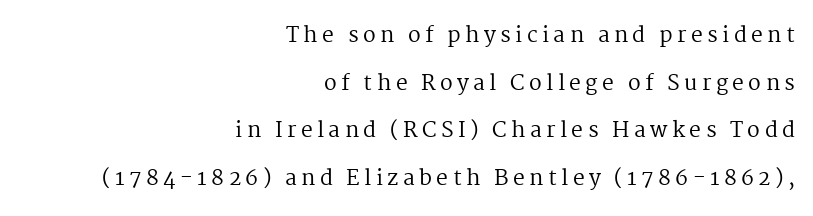
{"italic": "no", "bold": "no", "underline": "no", "align": "right", "line_spacing": "loose", "line_spacing_ratio": 2.27, "letter_spacing": "wide", "letter_spacing_em": 0.21, "glyph_px": 21}
